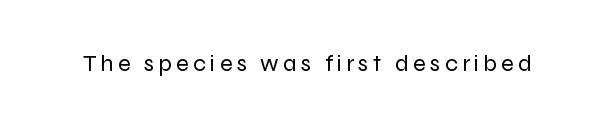
{"italic": "no", "bold": "no", "underline": "no", "glyph_px": 24}
